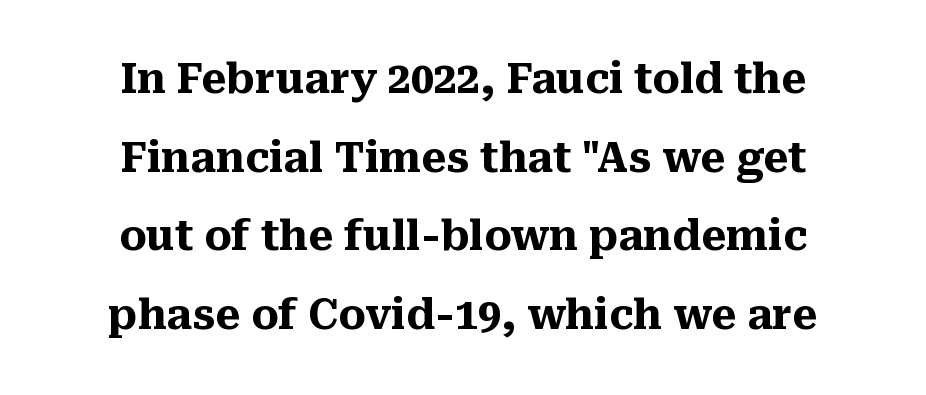
The image shows 41 px heavy serif type, upright; set centered, loose line spacing (1.92x), normal letter spacing, not underlined; medium stroke contrast and a medium x-height.
